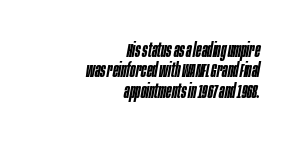
The image shows 20 px text type, italic (leaning right); set right-aligned, tight line spacing (1.02x), normal letter spacing, not underlined.
